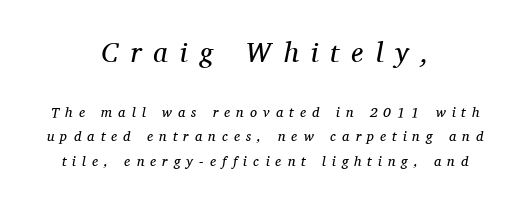
{"serif": "yes", "italic": "yes", "lean": "right", "slant_degrees": 11, "bold": "no", "weight": "regular", "width": "normal", "stroke_contrast": "medium", "x_height": "medium", "monospaced": "no", "underline": "no", "align": "center", "line_spacing_ratio": 1.76, "letter_spacing": "wide", "letter_spacing_em": 0.44, "larger_block": "first", "size_ratio": 2.0, "glyph_px": 28}
